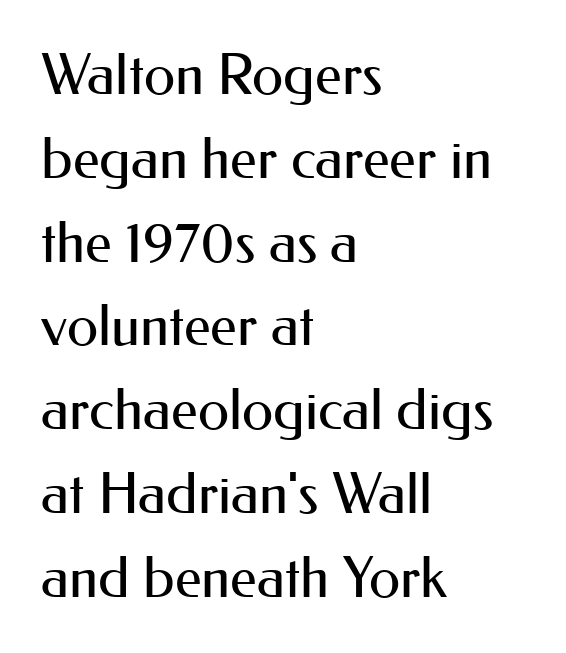
A typesetter would call this zero additional tracking. Typographically, this falls in the sans-serif category. Stems here are at most as thick as an everyday book face. Leading: standard.
